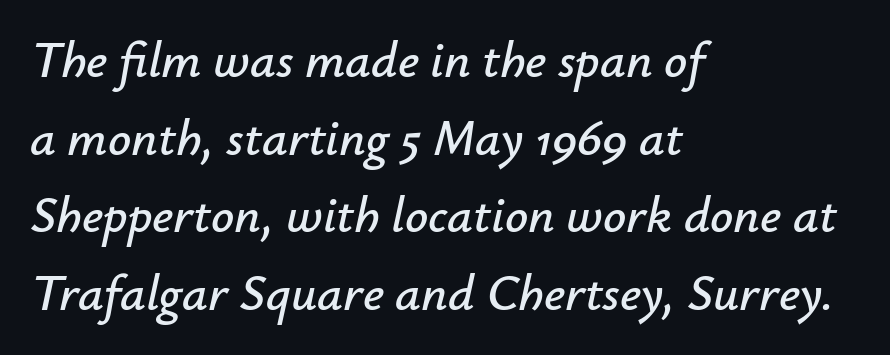
The image shows 51 px text type, italic (leaning right); set left-aligned, normal line spacing (1.52x), normal letter spacing, not underlined; low stroke contrast and a small x-height.
